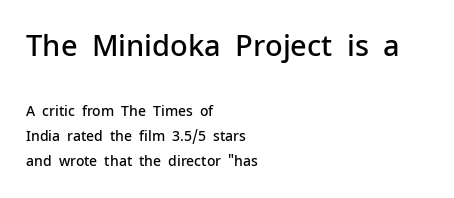
The image shows 29 px semibold sans-serif type, upright; set left-aligned, line spacing 1.79x, normal letter spacing, not underlined; the first (top) block is 2.07x larger; low stroke contrast and a medium x-height.
